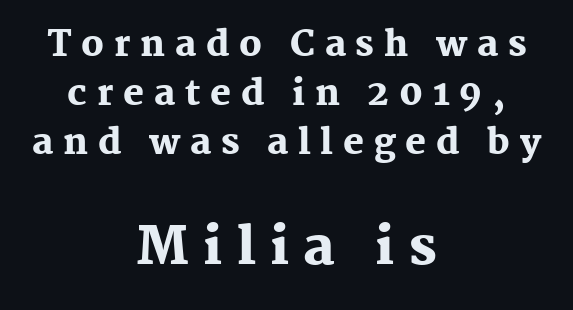
Yep, those are serifs on the letters. The font's upright variant was chosen for this text. Each word looks stretched out because of the extra space between its letters. Typographic density is high because the face is bold. The passage is arranged like a title page — every line centered. Note the varied advance widths — an 'i' is clearly narrower than an 'm'.
